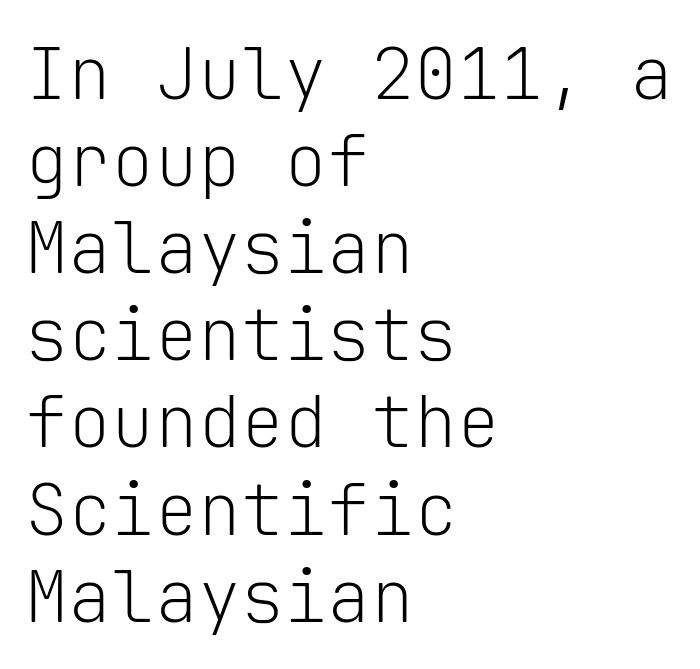
Q: Is the text bold? A: No.
Q: Is the text italic (slanted)? A: No, it is upright.
Q: Is the typeface a serif or a sans-serif typeface? A: Sans-serif.
Q: Is the text underlined? A: No.
Q: How is the paragraph aligned? A: Left-aligned.
Q: Is the spacing between letters normal or unusually wide? A: Normal.
Q: Width (condensed, normal, or wide)? A: Normal.
Q: Stroke contrast? A: Low.
Q: x-height? A: Medium.
Q: Monospaced? A: Yes.
